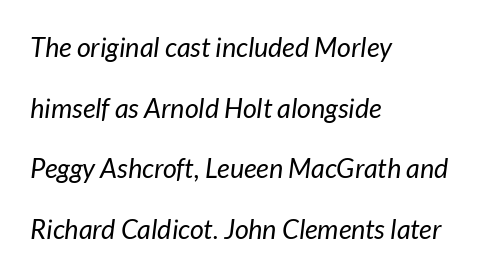
Q: Is the text bold? A: No.
Q: Is the text italic (slanted)? A: Yes, it leans right by about 7 degrees.
Q: Is the text underlined? A: No.
Q: How is the paragraph aligned? A: Left-aligned.
Q: Is the spacing between letters normal or unusually wide? A: Normal.
Q: Is the spacing between lines tight, normal or loose? A: Loose.
